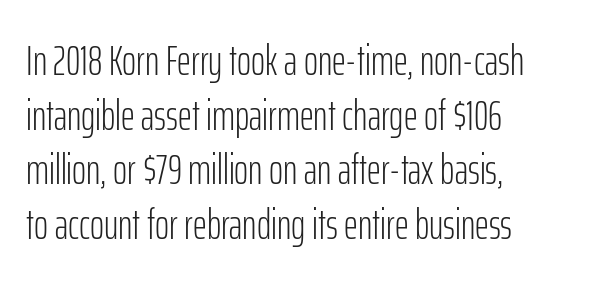
Note the varied advance widths — an 'i' is clearly narrower than an 'm'. The passage shown has conventional tracking throughout. Alignment: flush left. Descenders are the only things crossing below the line. Heaviness? Minimal to ordinary, like unemphasized prose. Examine the stroke ends and you'll find no serifs.
